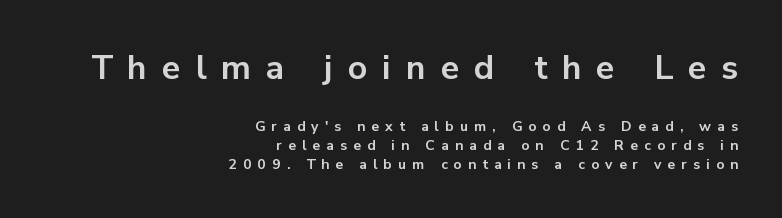
Q: Is the text bold? A: Yes.
Q: Is the text italic (slanted)? A: No, it is upright.
Q: Is the typeface a serif or a sans-serif typeface? A: Sans-serif.
Q: Is the text underlined? A: No.
Q: How is the paragraph aligned? A: Right-aligned.
Q: Is the spacing between letters normal or unusually wide? A: Unusually wide.
Q: Is the spacing between lines tight, normal or loose? A: Normal.
Q: Which block of text is set in a larger size, the first (top) or the second (bottom)? A: The first (top) one.
Q: Width (condensed, normal, or wide)? A: Normal.
Q: Stroke contrast? A: Low.
Q: x-height? A: Medium.
Q: Monospaced? A: No.
